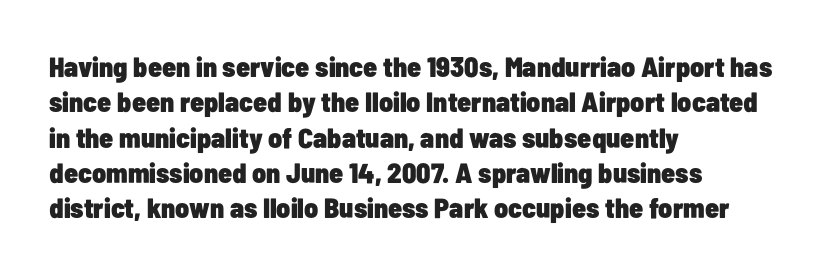
{"serif": "no", "italic": "no", "bold": "yes", "weight": "heavy", "width": "condensed", "stroke_contrast": "low", "x_height": "medium", "monospaced": "no", "underline": "no", "align": "left", "line_spacing": "normal", "line_spacing_ratio": 1.26, "letter_spacing": "normal", "letter_spacing_em": 0.0, "glyph_px": 28}
